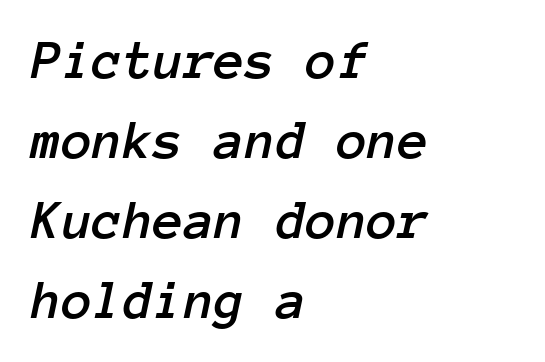
The area under the type is left untouched. The block of text has a typical density, with ordinary space between rows. Each word holds together tightly as a unit, with standard inter-letter gaps. In terms of posture, this sample is oblique. Caption: multi-line text, flush left, ragged right.
